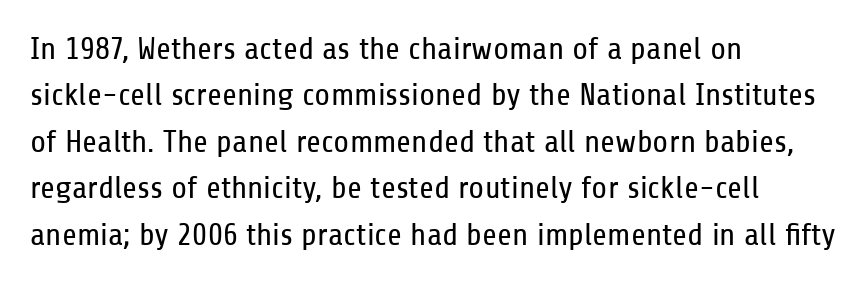
Is the letter spacing exaggerated? No — it looks like the ordinary default. The string is rendered with underlining switched off. Stems here are at most as thick as an everyday book face. In CSS terms this would be text-align: left. The rendering uses natural spacing where letterforms have individual widths. The passage shown is typeset with a sans-serif family.
